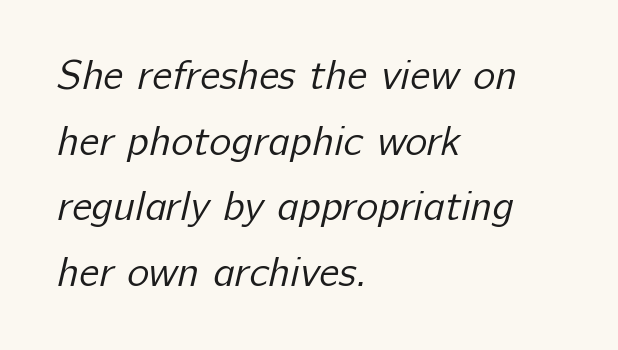
{"serif": "no", "bold": "no", "weight": "regular", "width": "normal", "stroke_contrast": "low", "x_height": "medium", "monospaced": "no", "underline": "no", "align": "left", "line_spacing": "normal", "line_spacing_ratio": 1.56, "letter_spacing": "normal", "letter_spacing_em": 0.0, "glyph_px": 42}
